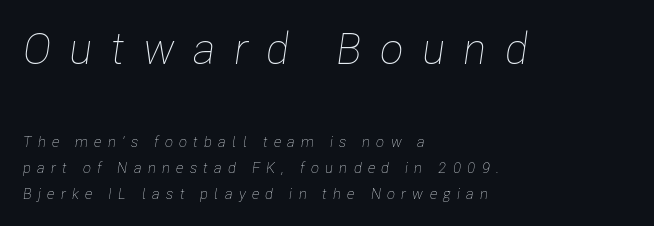
{"italic": "yes", "lean": "right", "slant_degrees": 8, "bold": "no", "weight": "thin", "width": "condensed", "stroke_contrast": "low", "x_height": "medium", "monospaced": "no", "underline": "no", "align": "left", "line_spacing_ratio": 1.71, "letter_spacing": "wide", "letter_spacing_em": 0.41, "larger_block": "first", "size_ratio": 2.93, "glyph_px": 44}
